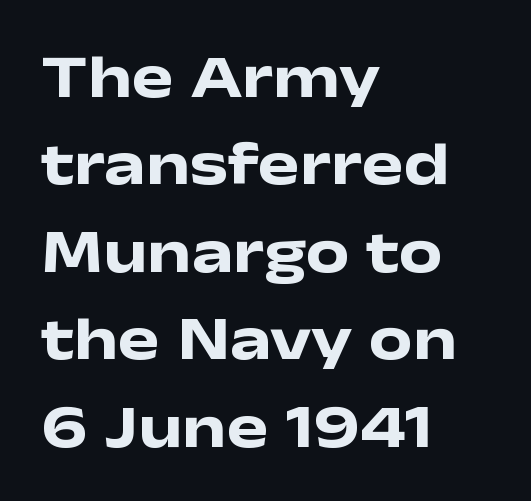
Teacher's note: observe the even left margin — that is flush-left alignment. A typesetter would call this proportional, since set widths differ per character. Do the letters lean? They stand straight. The characters display no serif detailing; their extremities are plain.
